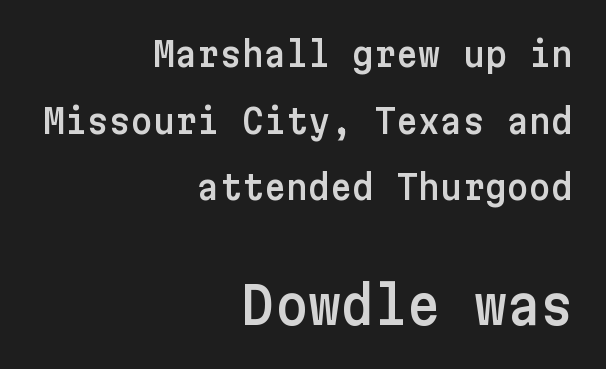
The image shows 51 px sans-serif type, upright; set right-aligned, loose line spacing (1.96x), normal letter spacing, not underlined; the second (bottom) block is 1.5x larger; low stroke contrast and a medium x-height.
